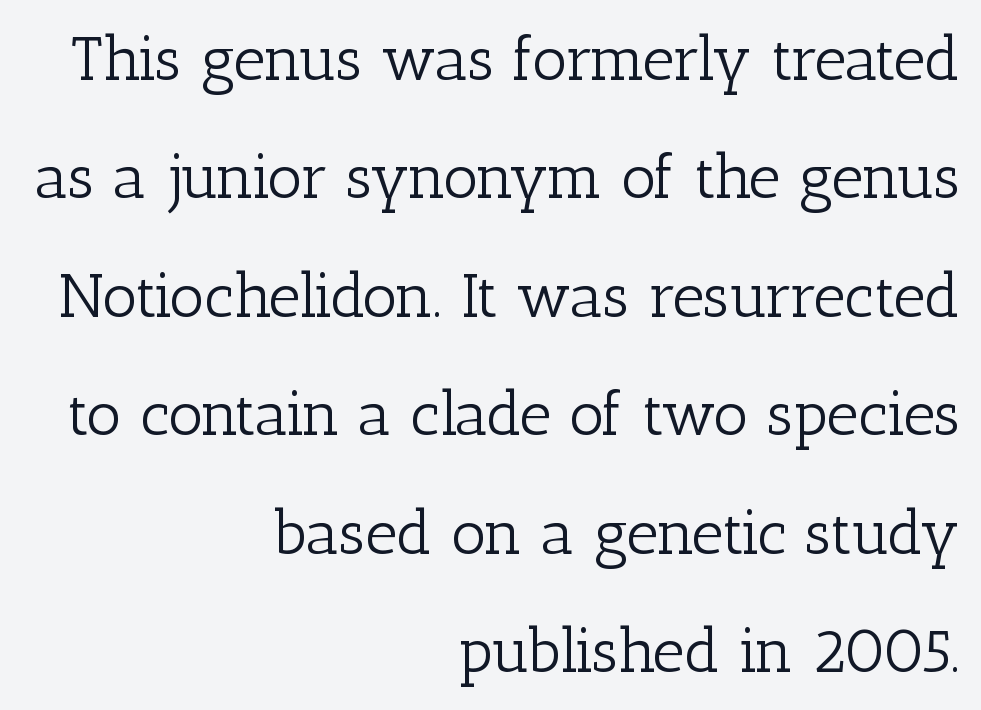
The image shows 62 px light serif type, upright; set right-aligned, loose line spacing (1.91x), normal letter spacing, not underlined; low stroke contrast and a medium x-height.
